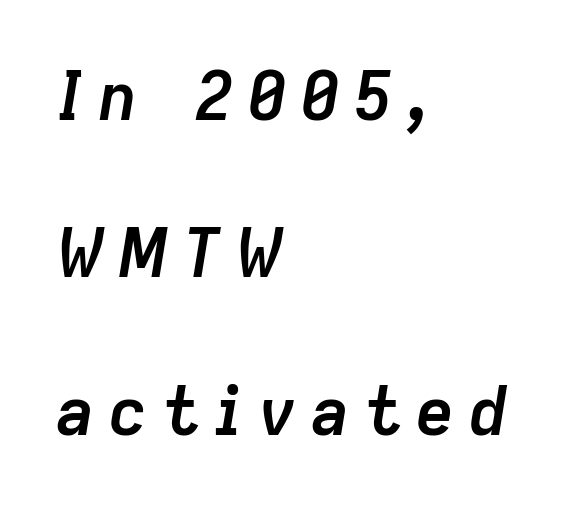
The image shows 67 px semibold type, italic (leaning right); set left-aligned, loose line spacing (2.35x), not underlined; low stroke contrast and a medium x-height.
